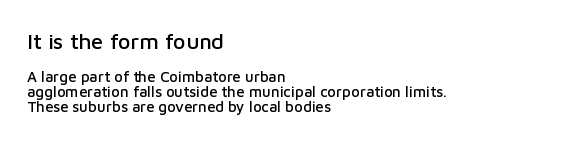
Q: Is the text italic (slanted)? A: No, it is upright.
Q: Is the text underlined? A: No.
Q: How is the paragraph aligned? A: Left-aligned.
Q: Is the spacing between letters normal or unusually wide? A: Normal.
Q: Is the spacing between lines tight, normal or loose? A: Tight.
Q: Which block of text is set in a larger size, the first (top) or the second (bottom)? A: The first (top) one.
